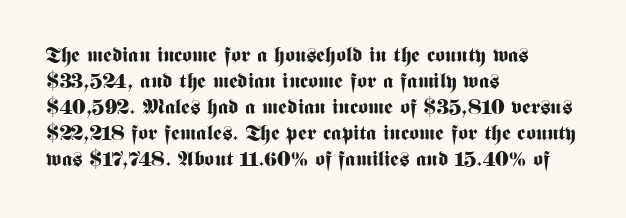
The strokes are fattened all the way to bold. Visually the block forms a straight wall on the left and a jagged coastline on the right. A typesetter would mark this as roman, not italic. The words here are not underlined.
